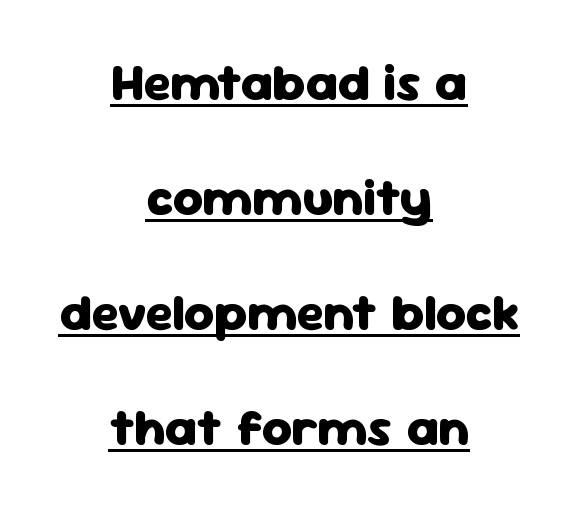
The image shows 52 px heavy sans-serif type, upright; set centered, loose line spacing (2.21x), normal letter spacing, underlined; low stroke contrast and a medium x-height.
